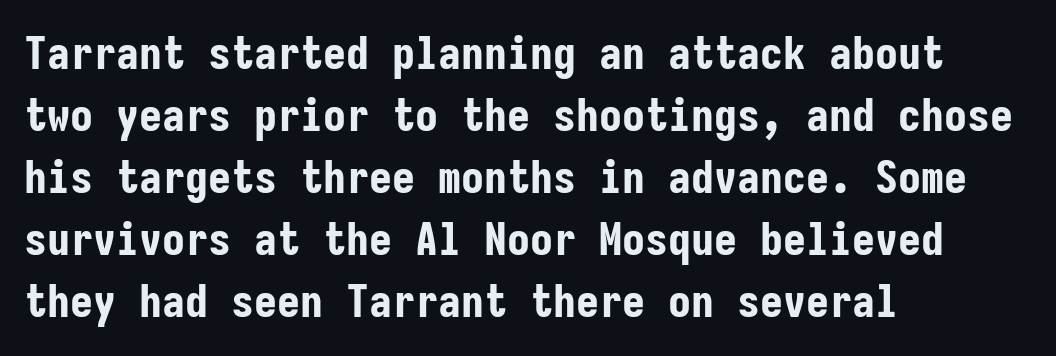
The rendering uses typewriter-style spacing with identical character cells. Posture: upright roman. Left-aligned paragraph, ragged on the right. Decoration check: the copy has no underline. The designer went with a sans here, leaving each stem footless.
